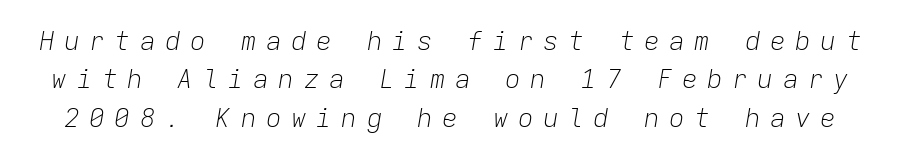
An italicized treatment has been applied to the whole sample. Rule under the text: the space is simply empty. The tracking reads as deliberately expanded to a designer's eye. Unbolded letterforms with no extra heft.
